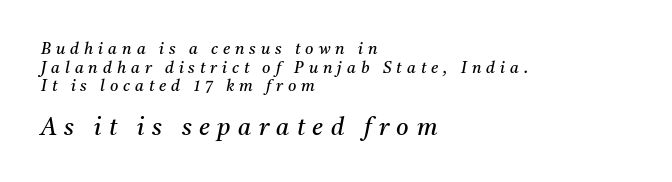
{"italic": "yes", "lean": "right", "slant_degrees": 11, "bold": "no", "underline": "no", "align": "left", "line_spacing_ratio": 1.16, "letter_spacing": "wide", "letter_spacing_em": 0.31, "larger_block": "second", "size_ratio": 1.5, "glyph_px": 24}
